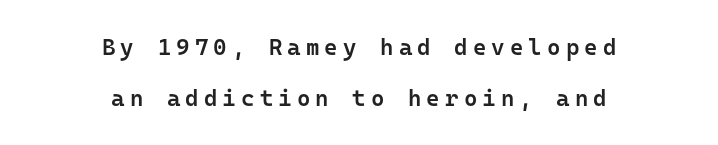
{"italic": "no", "bold": "semi", "underline": "no", "align": "center", "line_spacing": "loose", "line_spacing_ratio": 2.2, "letter_spacing": "wide", "letter_spacing_em": 0.22, "glyph_px": 23}
